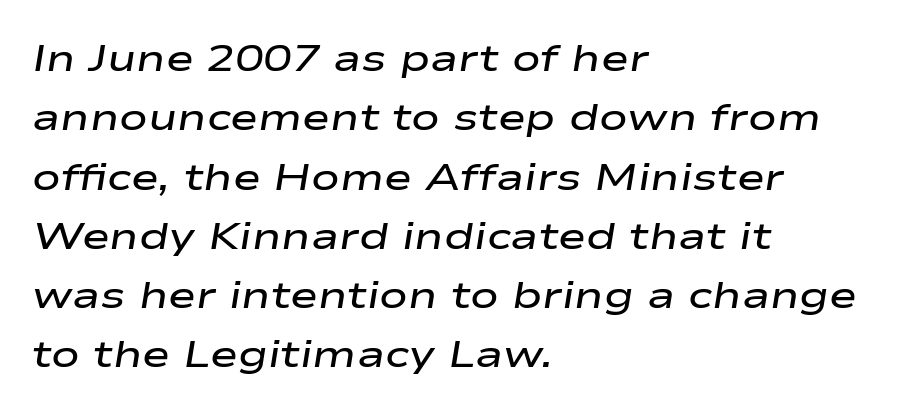
The image shows 38 px semibold, wide type, italic (leaning right); set left-aligned, normal line spacing (1.56x), normal letter spacing, not underlined; low stroke contrast and a medium x-height.
